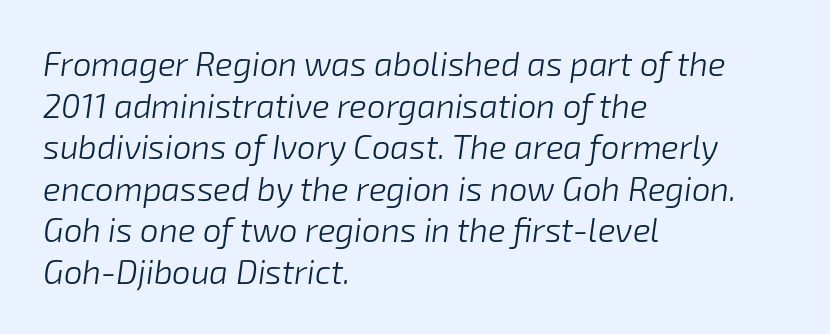
Q: Is the text bold? A: No.
Q: Is the text italic (slanted)? A: Yes, it leans right by about 8 degrees.
Q: Is the text underlined? A: No.
Q: How is the paragraph aligned? A: Left-aligned.
Q: Is the spacing between letters normal or unusually wide? A: Normal.
Q: Is the spacing between lines tight, normal or loose? A: Normal.
Q: Width (condensed, normal, or wide)? A: Normal.
Q: Stroke contrast? A: Low.
Q: x-height? A: Medium.
Q: Monospaced? A: No.
